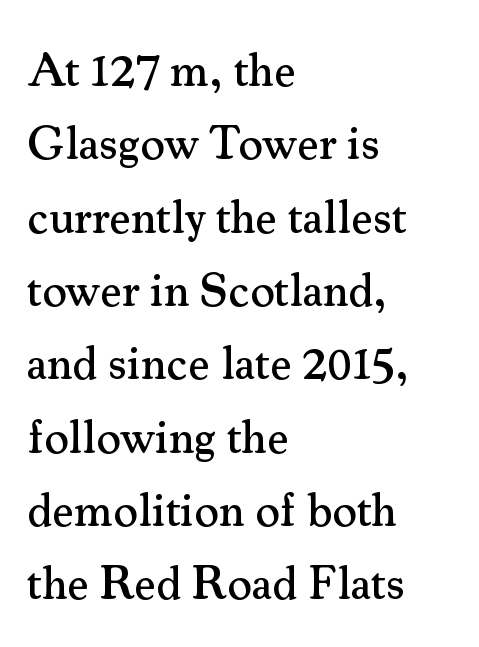
The passage shown has conventional tracking throughout. This sample is left-justified, so line endings fall wherever the words run out. Ascenders rise straight up at ninety degrees. Anything drawn beneath the words? Only blank space. Old-style or modern, the face here clearly has serifs.
